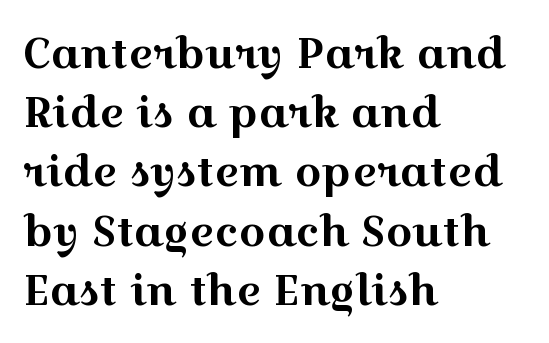
Q: Is the text italic (slanted)? A: No, it is upright.
Q: Is the typeface a serif or a sans-serif typeface? A: Serif.
Q: Is the text underlined? A: No.
Q: How is the paragraph aligned? A: Left-aligned.
Q: Is the spacing between letters normal or unusually wide? A: Normal.
Q: Is the spacing between lines tight, normal or loose? A: Normal.
Q: Width (condensed, normal, or wide)? A: Wide.
Q: x-height? A: Medium.
Q: Monospaced? A: No.
